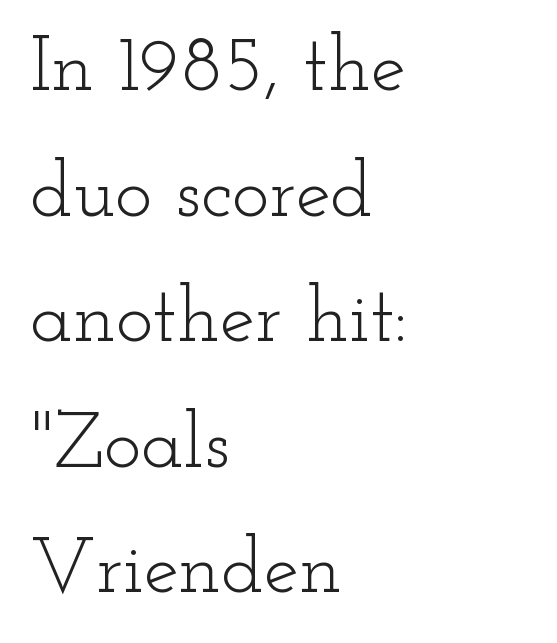
The rendering shows small feet on the letterforms — a serif design. The text block is weighted toward the left margin, trailing off unevenly rightward. The lettering holds an erect, upright posture throughout. Regarding leading, the lines here are spaced in the standard way. Underlining? Definitely not there.
